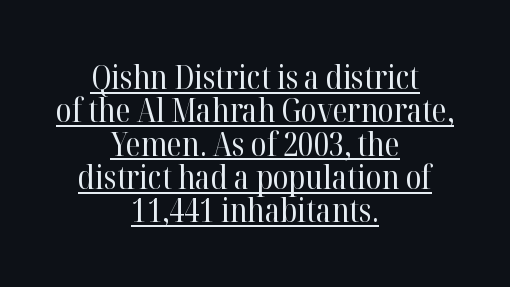
The image shows 32 px regular-weight serif type, upright; set centered, tight line spacing (1.04x), normal letter spacing, underlined; high stroke contrast and a medium x-height.
